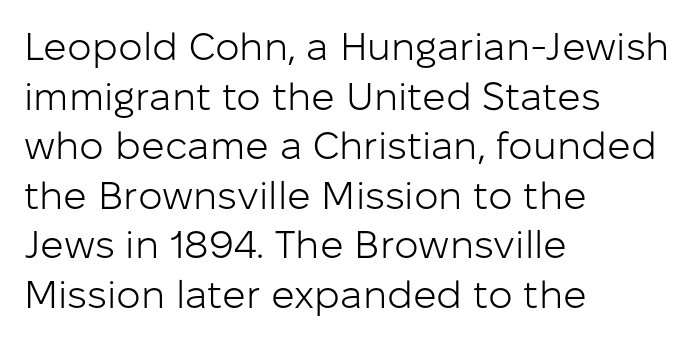
Q: Is the text bold? A: No.
Q: Is the text italic (slanted)? A: No, it is upright.
Q: Is the typeface a serif or a sans-serif typeface? A: Sans-serif.
Q: Is the text underlined? A: No.
Q: How is the paragraph aligned? A: Left-aligned.
Q: Is the spacing between letters normal or unusually wide? A: Normal.
Q: Is the spacing between lines tight, normal or loose? A: Normal.
Q: Width (condensed, normal, or wide)? A: Normal.
Q: Stroke contrast? A: Low.
Q: x-height? A: Medium.
Q: Monospaced? A: No.
